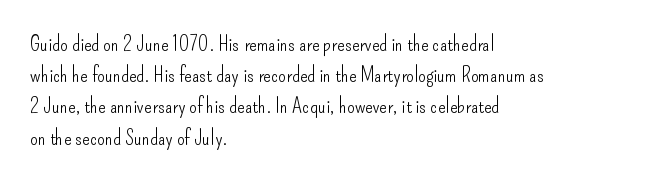
Every row of glyphs begins at an identical x-position on the left. The typesetting does not lean heavy: it is not bold. One glance says typical: line gaps are just what's usual. Underlining? Definitely not there.
